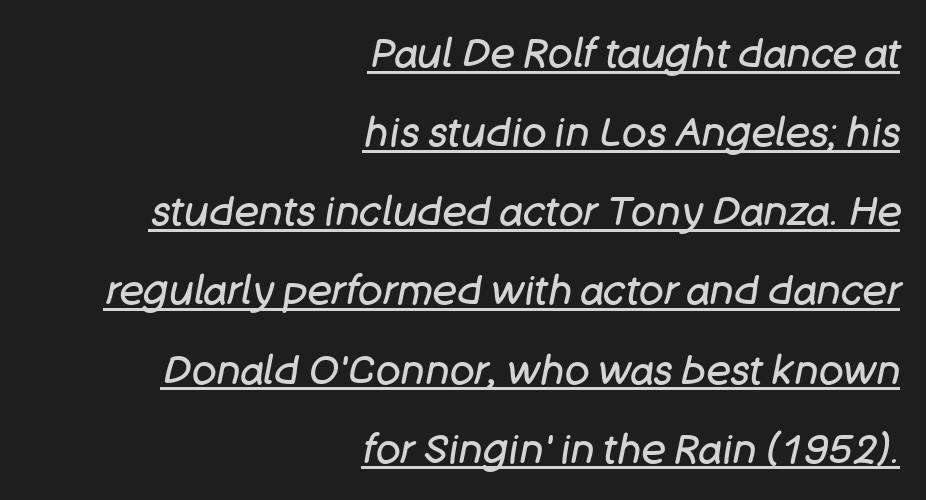
{"italic": "yes", "lean": "right", "slant_degrees": 11, "bold": "no", "weight": "regular", "width": "normal", "stroke_contrast": "low", "x_height": "large", "monospaced": "no", "underline": "yes", "align": "right", "line_spacing": "loose", "line_spacing_ratio": 1.93, "letter_spacing": "normal", "letter_spacing_em": 0.0, "glyph_px": 41}
